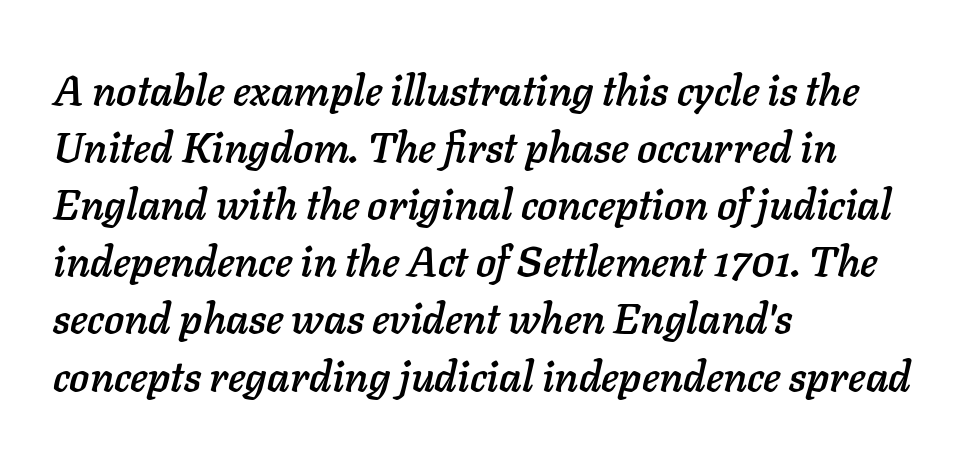
{"italic": "yes", "lean": "right", "slant_degrees": 11, "width": "normal", "stroke_contrast": "low", "x_height": "medium", "monospaced": "no", "underline": "no", "align": "left", "line_spacing": "normal", "line_spacing_ratio": 1.36, "letter_spacing": "normal", "letter_spacing_em": 0.0, "glyph_px": 42}
